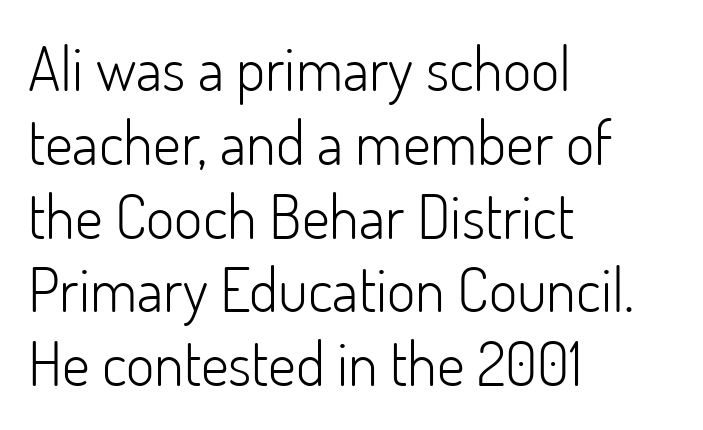
The font's upright variant was chosen for this text. The rendering uses natural spacing where letterforms have individual widths. Stems and bowls with no extra thickness — not bold. The type family on display is of the sans-serif kind. The gap between lines stays unmarked. Letter spacing: default.
